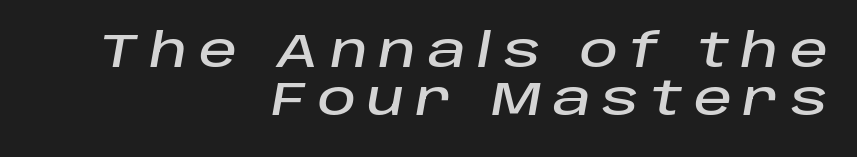
The image shows 47 px text type, italic (leaning right); set right-aligned, tight line spacing (1.03x), unusually wide letter spacing (+0.25 em), not underlined; low stroke contrast and a large x-height.
